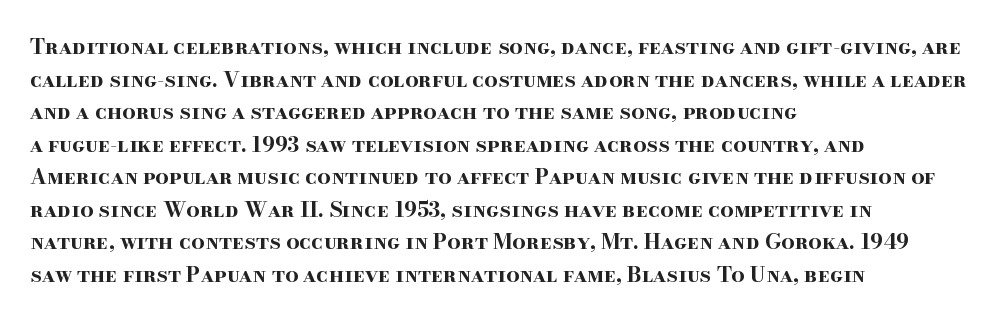
The image shows 21 px bold type, upright; set left-aligned, normal line spacing (1.55x), normal letter spacing, not underlined.
